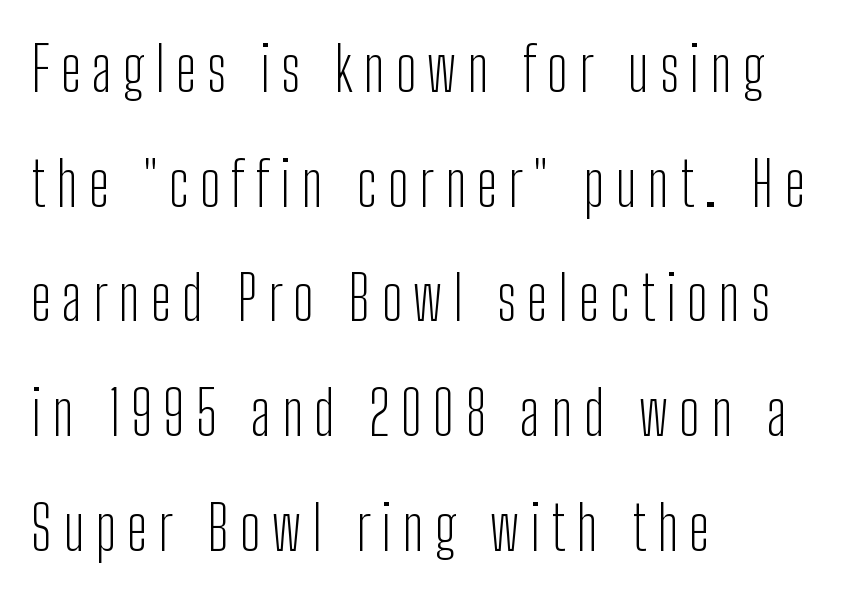
Q: Is the text bold? A: No.
Q: Is the text italic (slanted)? A: No, it is upright.
Q: Is the typeface a serif or a sans-serif typeface? A: Sans-serif.
Q: Is the text underlined? A: No.
Q: How is the paragraph aligned? A: Left-aligned.
Q: Width (condensed, normal, or wide)? A: Condensed.
Q: Stroke contrast? A: Low.
Q: x-height? A: Medium.
Q: Monospaced? A: No.
